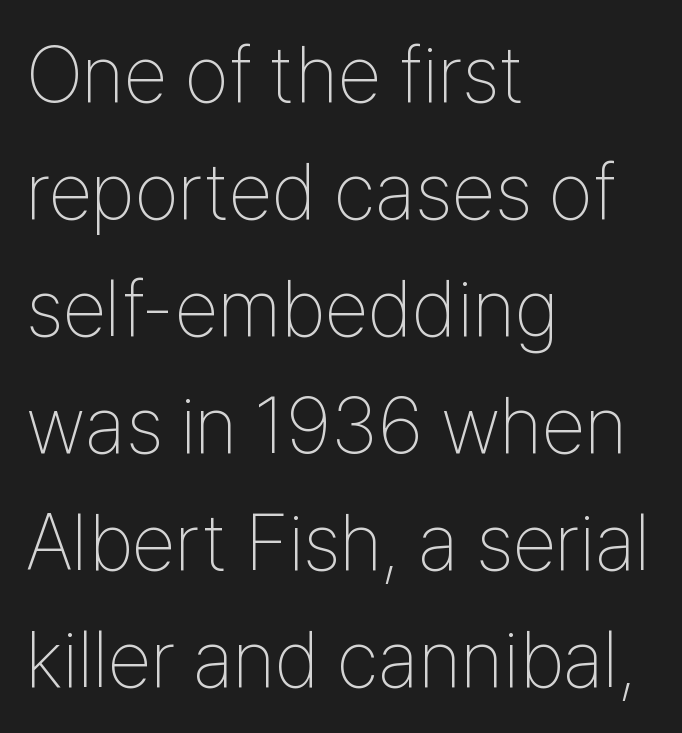
Q: Is the text bold? A: No.
Q: Is the text italic (slanted)? A: No, it is upright.
Q: Is the typeface a serif or a sans-serif typeface? A: Sans-serif.
Q: Is the text underlined? A: No.
Q: How is the paragraph aligned? A: Left-aligned.
Q: Is the spacing between letters normal or unusually wide? A: Normal.
Q: Is the spacing between lines tight, normal or loose? A: Normal.
Q: Width (condensed, normal, or wide)? A: Condensed.
Q: Stroke contrast? A: Low.
Q: x-height? A: Medium.
Q: Monospaced? A: No.
